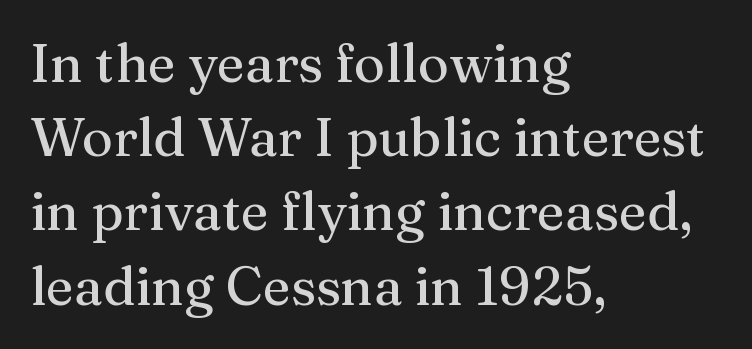
Quick note: interline space is typical. A typesetter would label this face a serif. Do the characters align in a grid? No, the font is proportional. Each line starts at the same left margin while the right side varies. Plain, unruled lines of type. This is the regular roman posture of the typeface.
